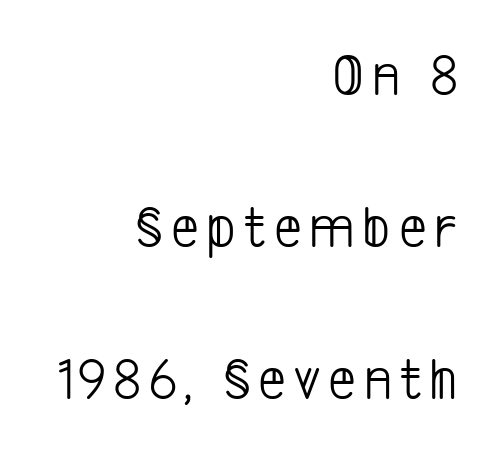
{"serif": "no", "bold": "no", "weight": "light", "width": "condensed", "stroke_contrast": "low", "x_height": "medium", "monospaced": "no", "underline": "no", "align": "right", "line_spacing": "loose", "line_spacing_ratio": 2.49, "glyph_px": 61}
